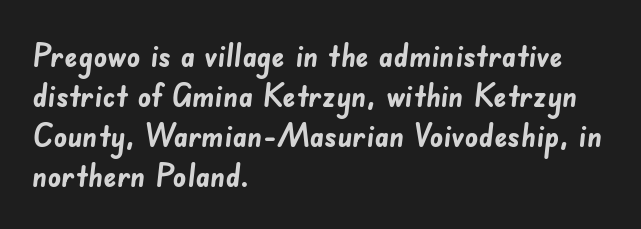
{"serif": "no", "bold": "yes", "weight": "semibold", "width": "normal", "stroke_contrast": "low", "x_height": "small", "monospaced": "no", "underline": "no", "align": "left", "line_spacing_ratio": 1.21, "letter_spacing": "normal", "letter_spacing_em": 0.0, "glyph_px": 33}
